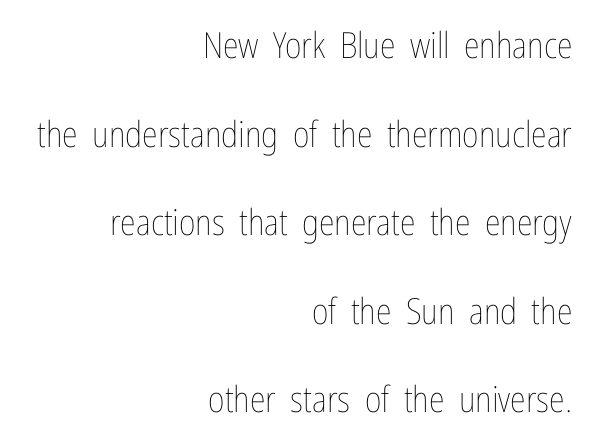
{"italic": "no", "bold": "no", "weight": "thin", "width": "condensed", "stroke_contrast": "low", "x_height": "medium", "monospaced": "no", "underline": "no", "align": "right", "line_spacing": "loose", "line_spacing_ratio": 2.46, "letter_spacing": "normal", "letter_spacing_em": 0.0, "glyph_px": 36}
